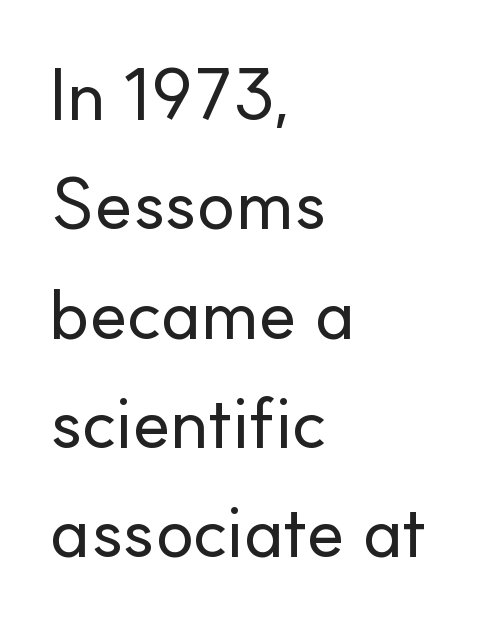
Here the designer chose a conventional face with non-uniform glyph widths. Honestly, there is no underline to notice here at all. Characters follow at the spacing the type designer built in. Designer's note — italics off, roman on.
